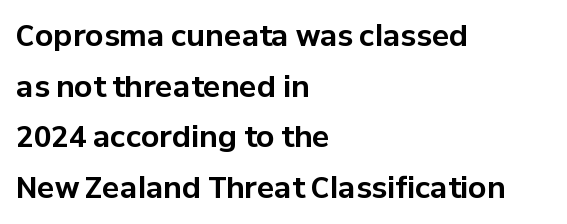
{"serif": "no", "italic": "no", "bold": "yes", "weight": "bold", "width": "normal", "stroke_contrast": "low", "x_height": "medium", "monospaced": "no", "underline": "no", "align": "left", "line_spacing_ratio": 1.75, "letter_spacing": "normal", "letter_spacing_em": 0.0, "glyph_px": 29}
